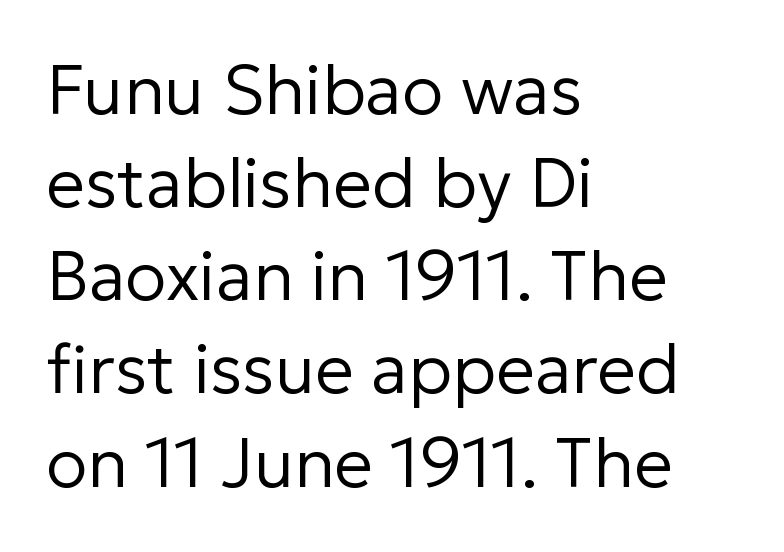
{"serif": "no", "italic": "no", "bold": "no", "weight": "regular", "width": "normal", "stroke_contrast": "low", "x_height": "medium", "monospaced": "no", "underline": "no", "align": "left", "line_spacing": "normal", "line_spacing_ratio": 1.35, "letter_spacing": "normal", "letter_spacing_em": 0.0, "glyph_px": 69}
